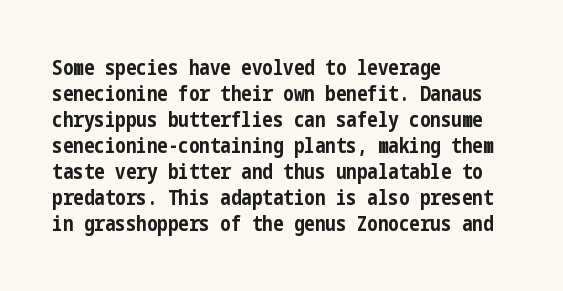
The image shows 21 px bold type, upright; set left-aligned, line spacing 1.24x, normal letter spacing, not underlined.
